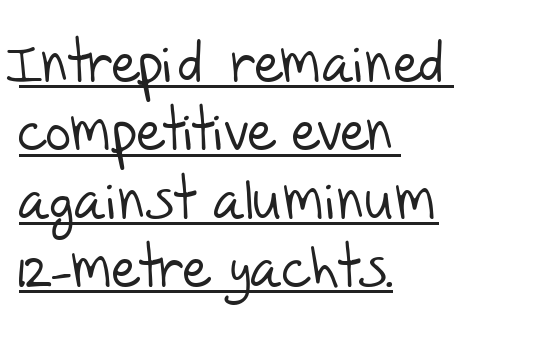
Q: Is the text bold? A: No.
Q: Is the typeface a serif or a sans-serif typeface? A: Sans-serif.
Q: Is the text underlined? A: Yes.
Q: How is the paragraph aligned? A: Left-aligned.
Q: Is the spacing between letters normal or unusually wide? A: Normal.
Q: Width (condensed, normal, or wide)? A: Normal.
Q: Stroke contrast? A: Low.
Q: x-height? A: Large.
Q: Monospaced? A: No.
